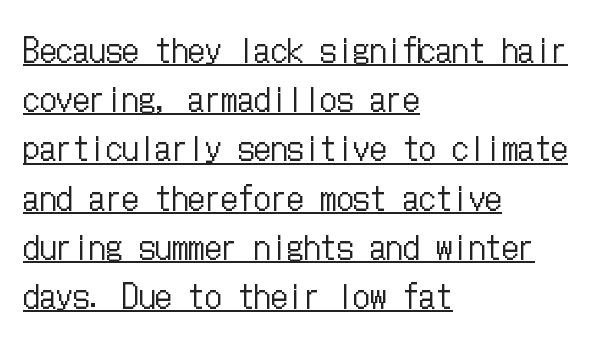
Q: Is the text bold? A: No.
Q: Is the text italic (slanted)? A: No, it is upright.
Q: Is the text underlined? A: Yes.
Q: How is the paragraph aligned? A: Left-aligned.
Q: Is the spacing between letters normal or unusually wide? A: Normal.
Q: Is the spacing between lines tight, normal or loose? A: Normal.
Q: Width (condensed, normal, or wide)? A: Condensed.
Q: Stroke contrast? A: Low.
Q: x-height? A: Medium.
